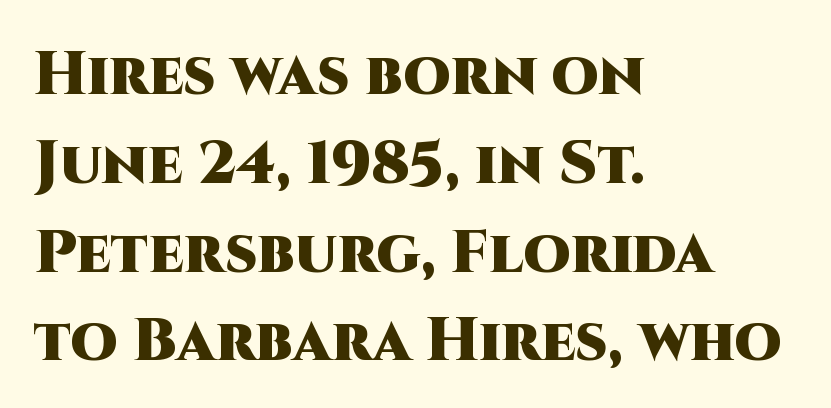
The image shows 60 px heavy sans-serif type, upright; set left-aligned, normal line spacing (1.48x), normal letter spacing, not underlined; high stroke contrast and a large x-height.
